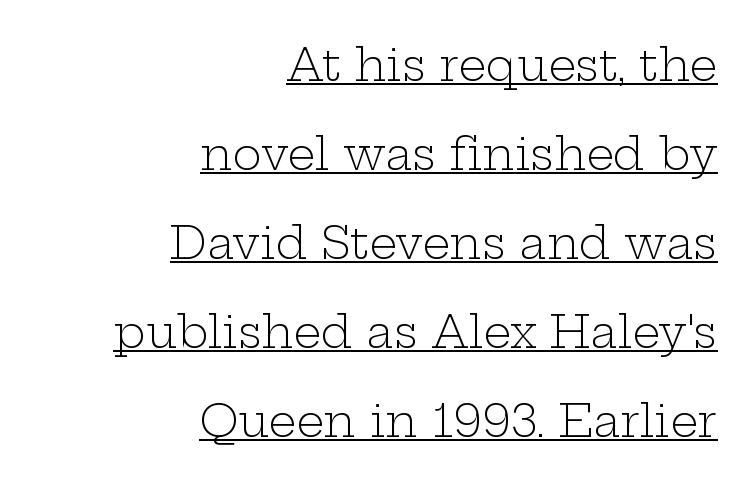
Q: Is the text bold? A: No.
Q: Is the text italic (slanted)? A: No, it is upright.
Q: Is the typeface a serif or a sans-serif typeface? A: Serif.
Q: Is the text underlined? A: Yes.
Q: How is the paragraph aligned? A: Right-aligned.
Q: Is the spacing between letters normal or unusually wide? A: Normal.
Q: Is the spacing between lines tight, normal or loose? A: Loose.
Q: Width (condensed, normal, or wide)? A: Wide.
Q: Stroke contrast? A: Low.
Q: x-height? A: Medium.
Q: Monospaced? A: No.
